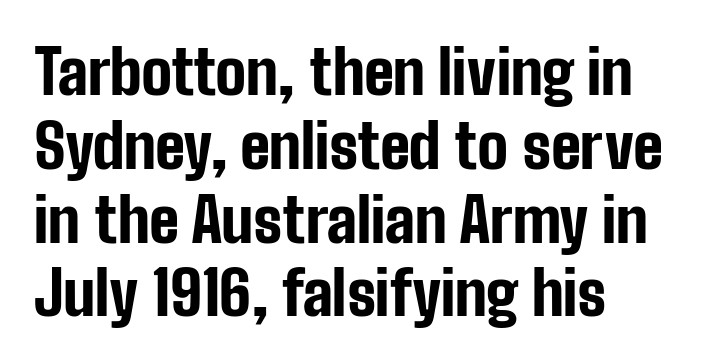
Is the letter spacing exaggerated? No — it looks like the ordinary default. Proportional: the letters do not fall into vertical columns. Alignment: flush left. The type family on display is of the sans-serif kind. Look at the stroke-to-counter ratio: heavy, a bold.
